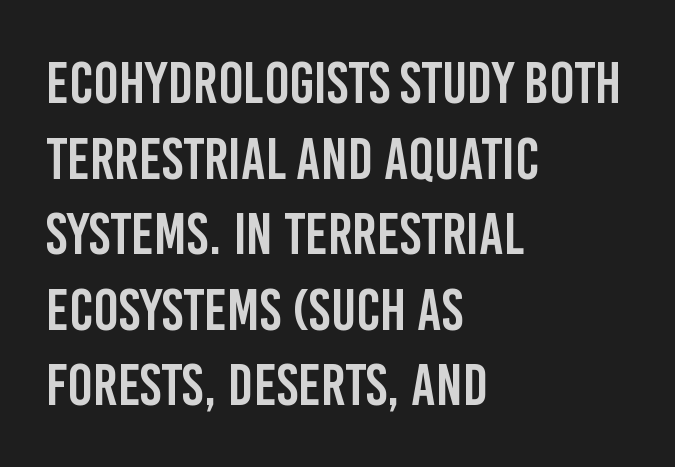
{"serif": "no", "italic": "no", "width": "condensed", "stroke_contrast": "low", "x_height": "large", "monospaced": "no", "underline": "no", "align": "left", "line_spacing": "normal", "line_spacing_ratio": 1.28, "letter_spacing": "normal", "letter_spacing_em": 0.0, "glyph_px": 59}
